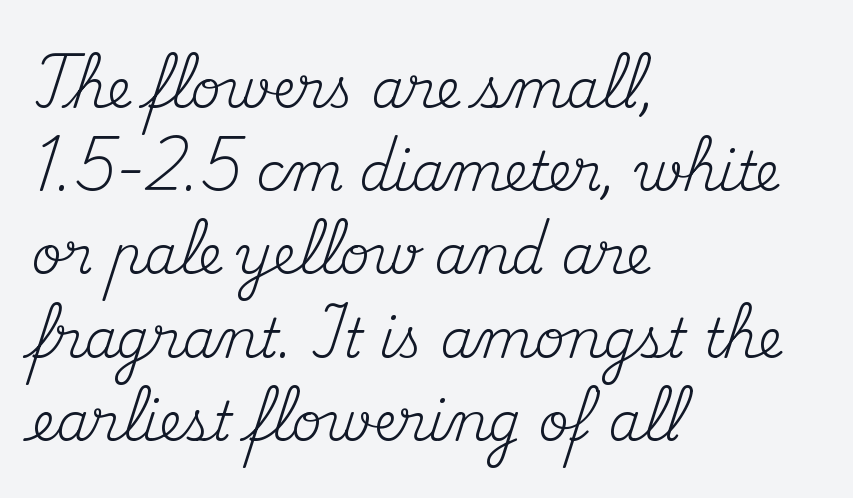
{"serif": "yes", "bold": "no", "weight": "regular", "width": "normal", "stroke_contrast": "medium", "x_height": "small", "monospaced": "no", "underline": "no", "align": "left", "line_spacing": "normal", "line_spacing_ratio": 1.57, "letter_spacing": "normal", "letter_spacing_em": 0.0, "glyph_px": 53}
